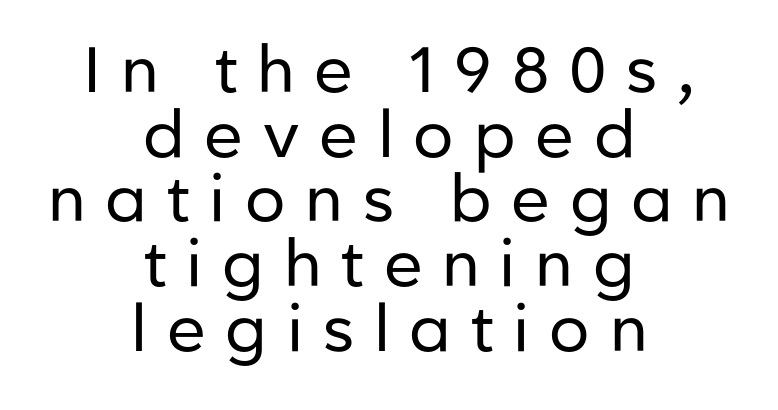
The image shows 64 px regular-weight sans-serif type, upright; set centered, tight line spacing (1.01x), unusually wide letter spacing (+0.31 em), not underlined; low stroke contrast and a medium x-height.
